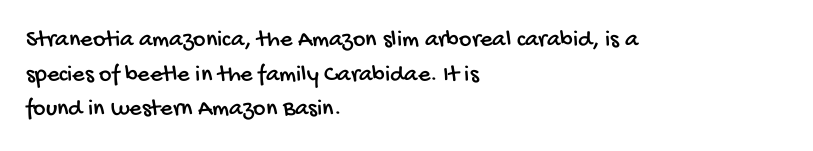
Q: Is the text underlined? A: No.
Q: How is the paragraph aligned? A: Left-aligned.
Q: Is the spacing between letters normal or unusually wide? A: Normal.
Q: Is the spacing between lines tight, normal or loose? A: Normal.
